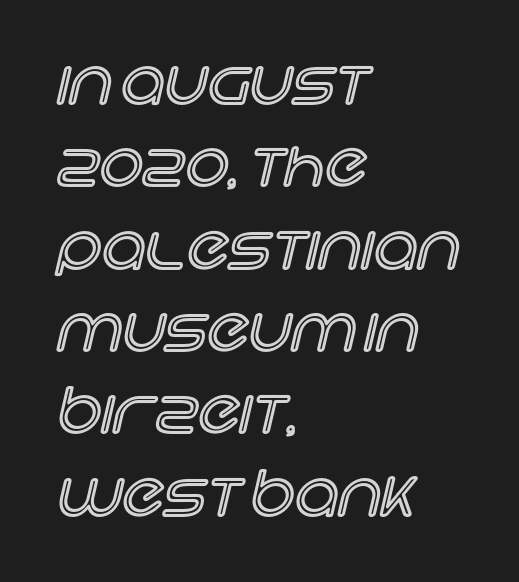
Q: Is the text italic (slanted)? A: Yes.
Q: Is the text underlined? A: No.
Q: How is the paragraph aligned? A: Left-aligned.
Q: Is the spacing between letters normal or unusually wide? A: Normal.
Q: Is the spacing between lines tight, normal or loose? A: Normal.
Q: Width (condensed, normal, or wide)? A: Normal.
Q: x-height? A: Large.
Q: Monospaced? A: No.
